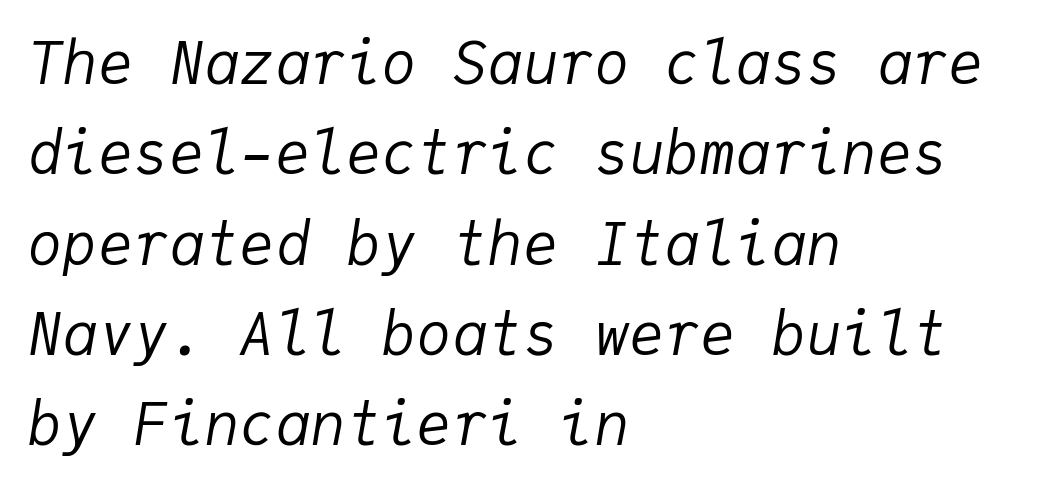
The image shows 59 px regular-weight type, italic (leaning right), monospaced; set left-aligned, normal line spacing (1.53x), normal letter spacing, not underlined; low stroke contrast and a medium x-height.
